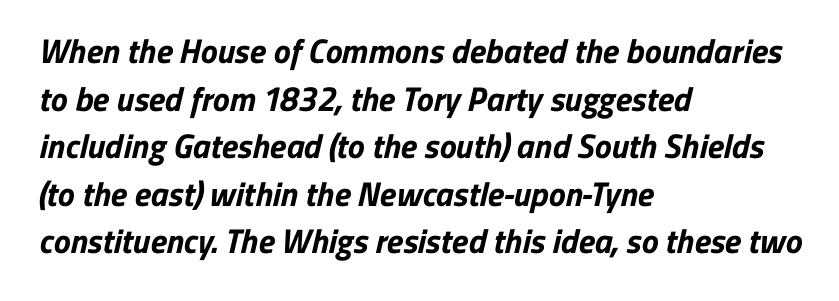
{"serif": "no", "bold": "yes", "weight": "bold", "width": "normal", "stroke_contrast": "low", "x_height": "medium", "monospaced": "no", "underline": "no", "align": "left", "line_spacing": "normal", "line_spacing_ratio": 1.4, "letter_spacing": "normal", "letter_spacing_em": 0.0, "glyph_px": 34}
